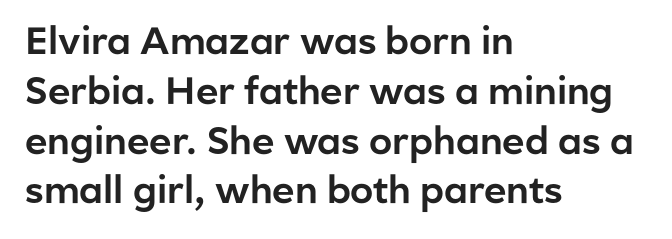
Rendered with straight, roman letterforms. Anything drawn beneath the words? Only blank space. Honestly, the row spacing looks completely unremarkable. A sans-serif font was chosen for this passage.
